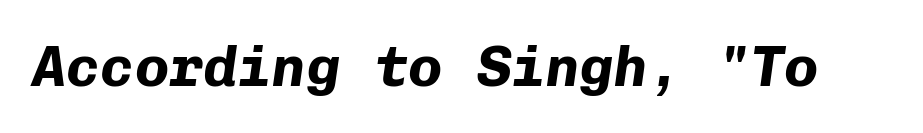
Q: Is the text bold? A: Yes.
Q: Is the text italic (slanted)? A: Yes, it leans right by about 8 degrees.
Q: Is the text underlined? A: No.
Q: Is the spacing between letters normal or unusually wide? A: Normal.
Q: Width (condensed, normal, or wide)? A: Normal.
Q: Stroke contrast? A: Low.
Q: x-height? A: Medium.
Q: Monospaced? A: Yes.
